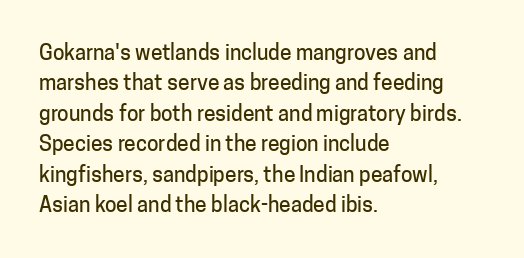
A bare baseline throughout the passage. This rendering uses left alignment, leaving the right contour irregular. Vertical strokes here are truly vertical. Glyph-to-glyph distance matches everyday printed text. If you measured baseline to baseline, you'd find a middling distance.
